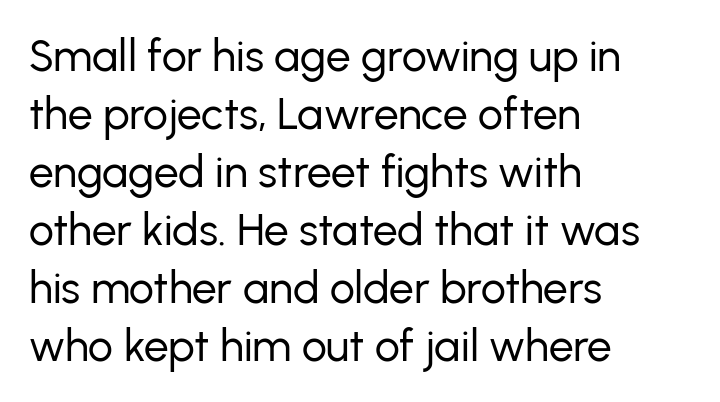
Q: Is the text bold? A: No.
Q: Is the text italic (slanted)? A: No, it is upright.
Q: Is the typeface a serif or a sans-serif typeface? A: Sans-serif.
Q: Is the text underlined? A: No.
Q: How is the paragraph aligned? A: Left-aligned.
Q: Is the spacing between letters normal or unusually wide? A: Normal.
Q: Is the spacing between lines tight, normal or loose? A: Normal.
Q: Width (condensed, normal, or wide)? A: Normal.
Q: Stroke contrast? A: Low.
Q: x-height? A: Medium.
Q: Monospaced? A: No.
